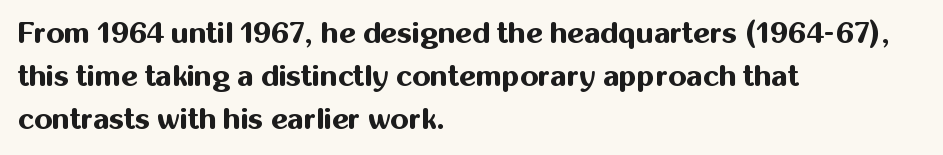
Q: Is the text bold? A: Yes.
Q: Is the text italic (slanted)? A: No, it is upright.
Q: Is the typeface a serif or a sans-serif typeface? A: Sans-serif.
Q: Is the text underlined? A: No.
Q: How is the paragraph aligned? A: Left-aligned.
Q: Is the spacing between letters normal or unusually wide? A: Normal.
Q: Is the spacing between lines tight, normal or loose? A: Normal.
Q: Width (condensed, normal, or wide)? A: Normal.
Q: Stroke contrast? A: Medium.
Q: x-height? A: Medium.
Q: Monospaced? A: No.
